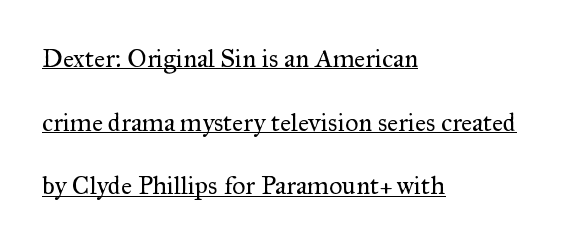
The image shows 26 px text type, upright; set left-aligned, loose line spacing (2.45x), normal letter spacing, underlined.
